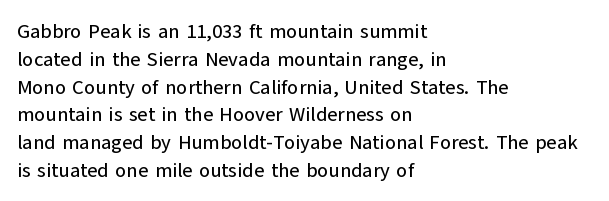
{"italic": "no", "underline": "no", "align": "left", "line_spacing": "normal", "line_spacing_ratio": 1.39, "letter_spacing": "normal", "letter_spacing_em": 0.0, "glyph_px": 20}
